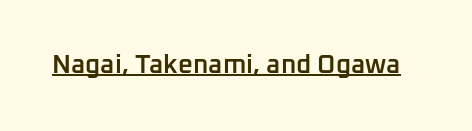
{"italic": "no", "bold": "semi", "underline": "yes", "letter_spacing": "normal", "letter_spacing_em": 0.0, "glyph_px": 26}
